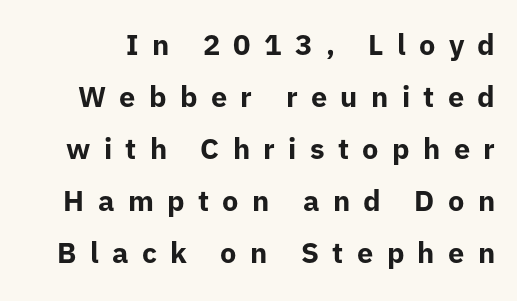
The image shows 29 px bold sans-serif type, upright; set line spacing 1.79x, unusually wide letter spacing (+0.46 em), not underlined; low stroke contrast and a medium x-height.
